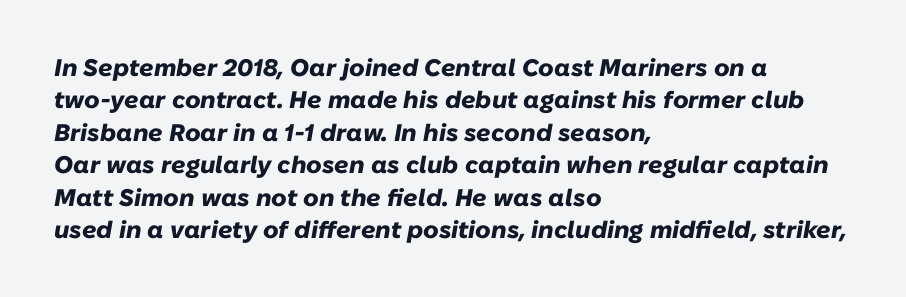
These words are printed bold, with thick strokes throughout. Unmarked baselines from the first word to the last. The paragraph has a hard left edge and a soft right edge. Nothing unusual about the tracking: characters are spaced as the font intends.
